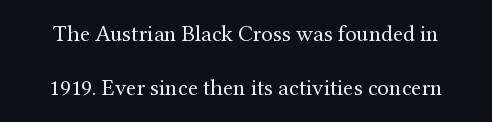
The image shows 23 px text type, upright; set loose line spacing (2.35x), normal letter spacing, not underlined.
